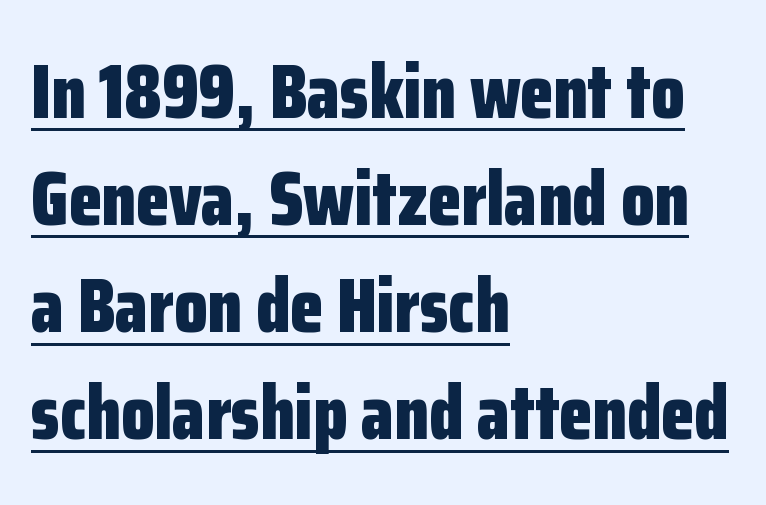
The face used here appears with an underline applied. Weight: bold. Look at the tracking — it's just the regular setting, nothing added. Nope, not italic — everything's standing straight. Baseline-to-baseline distance is the conventional proportion of letter height.
